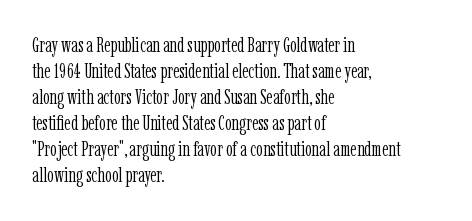
The typography opts for an upright posture over an oblique one. Unmarked baselines from the first word to the last. Students, note that the glyphs here touch the page at normal intervals. Which margin do the lines hug? The left one — the right edge is uneven. The typesetting does not lean heavy: it is not bold.
